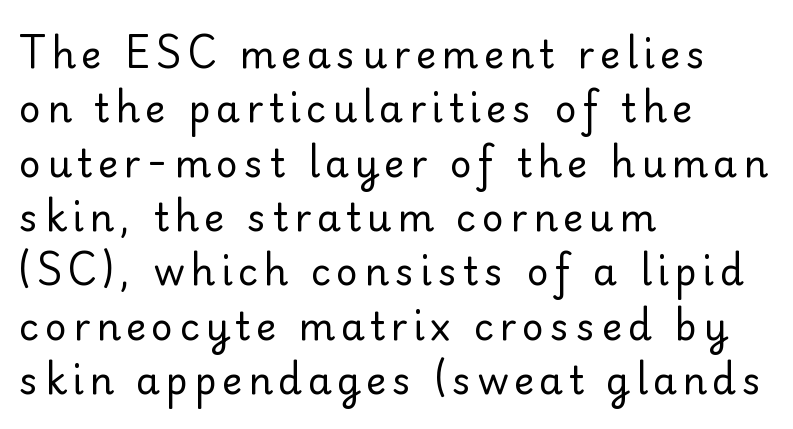
Note the varied advance widths — an 'i' is clearly narrower than an 'm'. The block of text has a typical density, with ordinary space between rows. It's the straight-up-and-down kind of type. Each stroke keeps to a modest, everyday thickness or less.
